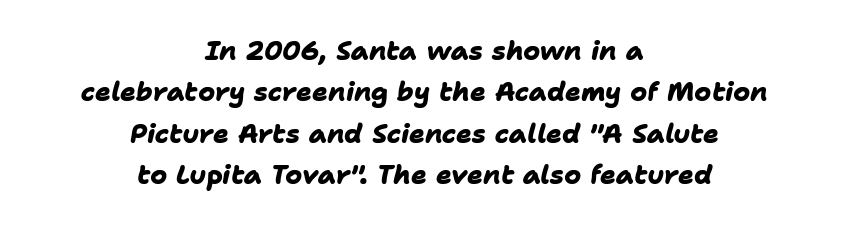
Unmarked baselines from the first word to the last. The text block is weighted toward neither margin, spreading evenly from the middle. One glance says typical: line gaps are just what's usual. These lines keep a tight, regular rhythm from letter to letter.
